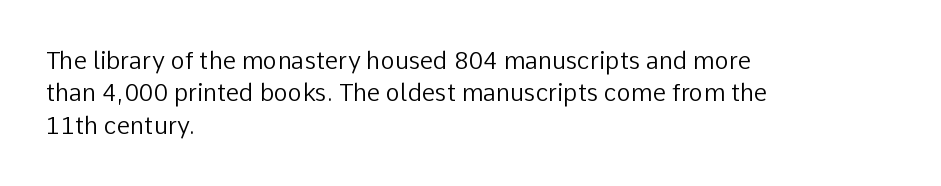
The image shows 24 px text type, upright; set left-aligned, normal line spacing (1.35x), normal letter spacing, not underlined.
